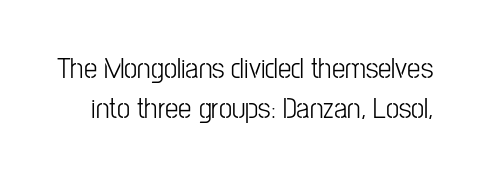
This sample uses an upright cut, with every glyph sitting square on the baseline. The words here are not underlined. A quiet, ordinary-to-light weight characterises the typeface. Characters follow at the spacing the type designer built in. You could not count columns in this text — the font is proportionally spaced. Is there much room between lines? A standard amount, neither cramped nor airy.
